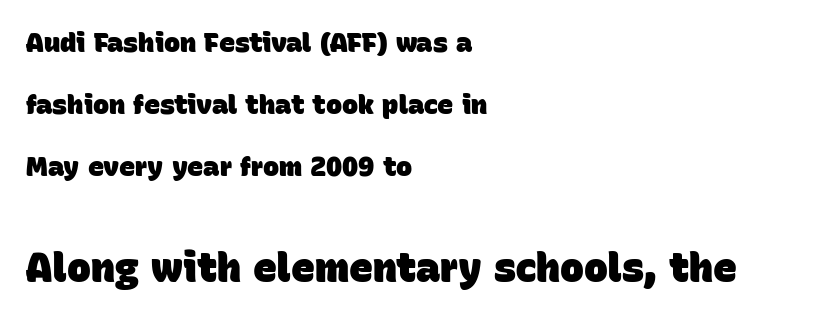
The image shows 40 px heavy sans-serif type; set left-aligned, loose line spacing (2.3x), normal letter spacing, not underlined; the second (bottom) block is 1.48x larger; low stroke contrast and a large x-height.
